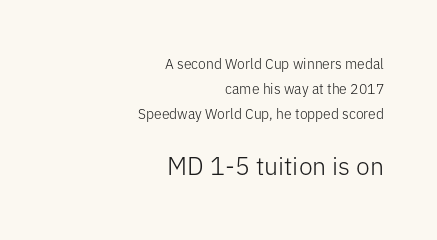
Tall strokes in this sample are plumb rather than angled. Lines of text with bare space underneath. Line endings align vertically; line beginnings do not. A student would notice the bottom passage is typeset larger than what precedes it.
